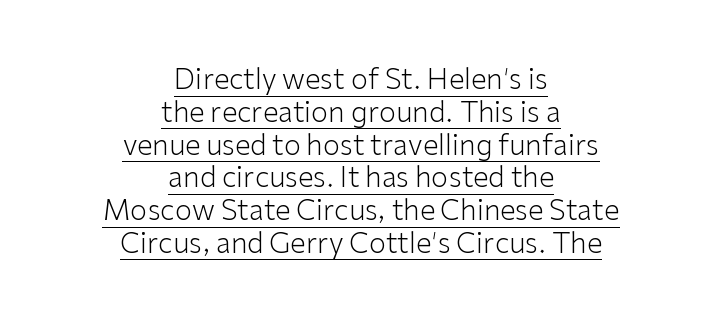
Q: Is the text bold? A: No.
Q: Is the text italic (slanted)? A: No, it is upright.
Q: Is the typeface a serif or a sans-serif typeface? A: Sans-serif.
Q: Is the text underlined? A: Yes.
Q: How is the paragraph aligned? A: Centered.
Q: Is the spacing between letters normal or unusually wide? A: Normal.
Q: Width (condensed, normal, or wide)? A: Normal.
Q: Stroke contrast? A: Low.
Q: x-height? A: Medium.
Q: Monospaced? A: No.
